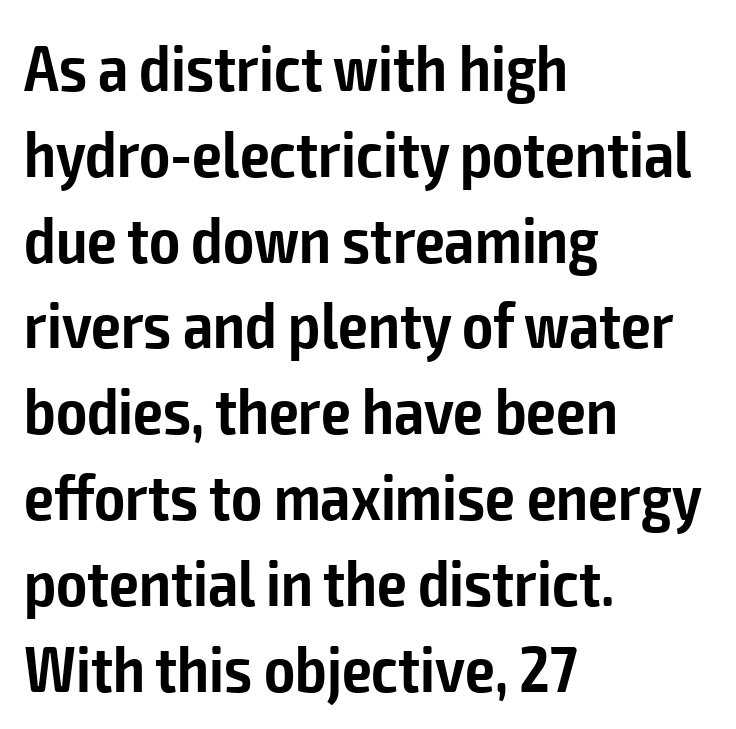
The image shows 66 px semibold, condensed sans-serif type, upright; set left-aligned, normal line spacing (1.3x), normal letter spacing, not underlined; low stroke contrast and a medium x-height.
